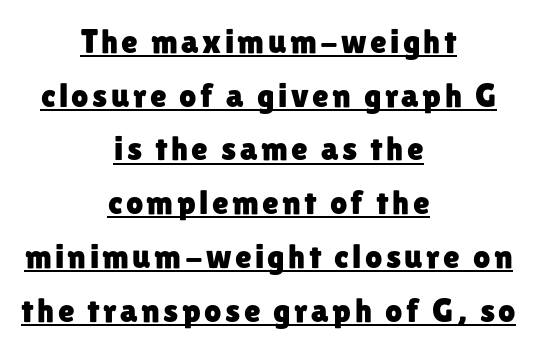
{"serif": "no", "italic": "no", "width": "normal", "stroke_contrast": "low", "x_height": "medium", "monospaced": "no", "underline": "yes", "align": "center", "line_spacing": "normal", "line_spacing_ratio": 1.58, "glyph_px": 34}
